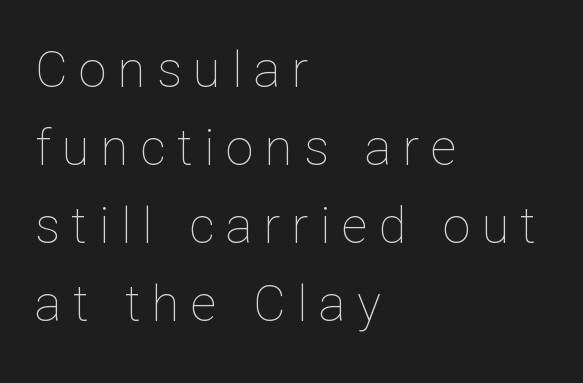
The image shows 50 px thin type, upright; set left-aligned, normal line spacing (1.56x), unusually wide letter spacing (+0.23 em), not underlined; low stroke contrast and a medium x-height.
